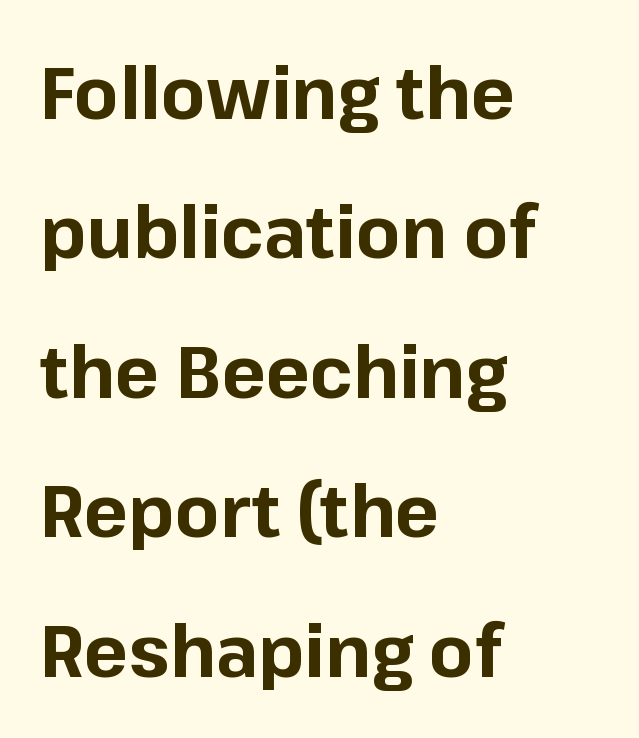
Does the weight exceed regular? Yes, all the way to bold. The type sits square on the baseline with zero lean. Short and long lines alike share a common starting point at left. Each letter keeps its own natural width here, so spacing adapts to shape. How would I describe the line gaps? Wide and relaxed.
